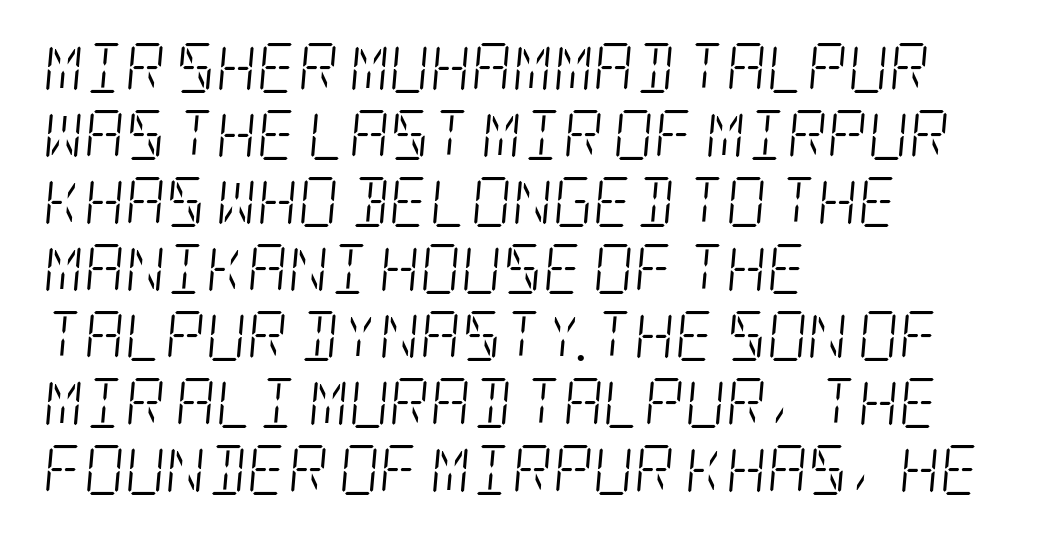
The image shows 50 px light, condensed serif type, italic (leaning right); set left-aligned, normal line spacing (1.34x), normal letter spacing, not underlined; low stroke contrast and a large x-height.
